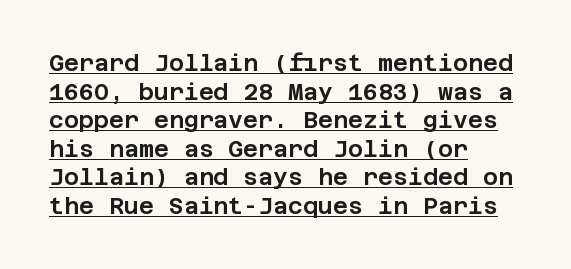
Q: Is the text italic (slanted)? A: No, it is upright.
Q: Is the text underlined? A: Yes.
Q: How is the paragraph aligned? A: Left-aligned.
Q: Is the spacing between letters normal or unusually wide? A: Normal.
